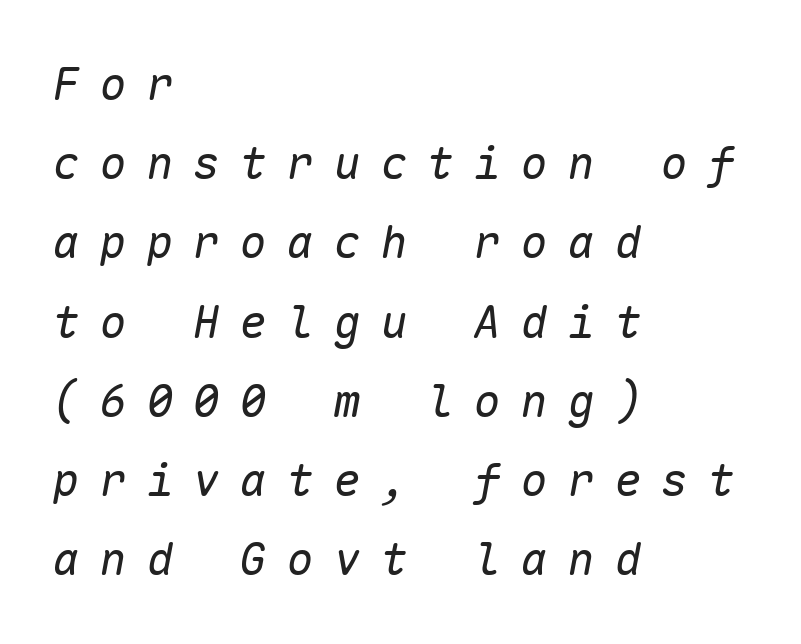
Q: Is the text bold? A: No.
Q: Is the text italic (slanted)? A: Yes, it leans right by about 10 degrees.
Q: Is the text underlined? A: No.
Q: How is the paragraph aligned? A: Left-aligned.
Q: Is the spacing between letters normal or unusually wide? A: Unusually wide.
Q: Width (condensed, normal, or wide)? A: Normal.
Q: Stroke contrast? A: Low.
Q: x-height? A: Medium.
Q: Monospaced? A: Yes.
